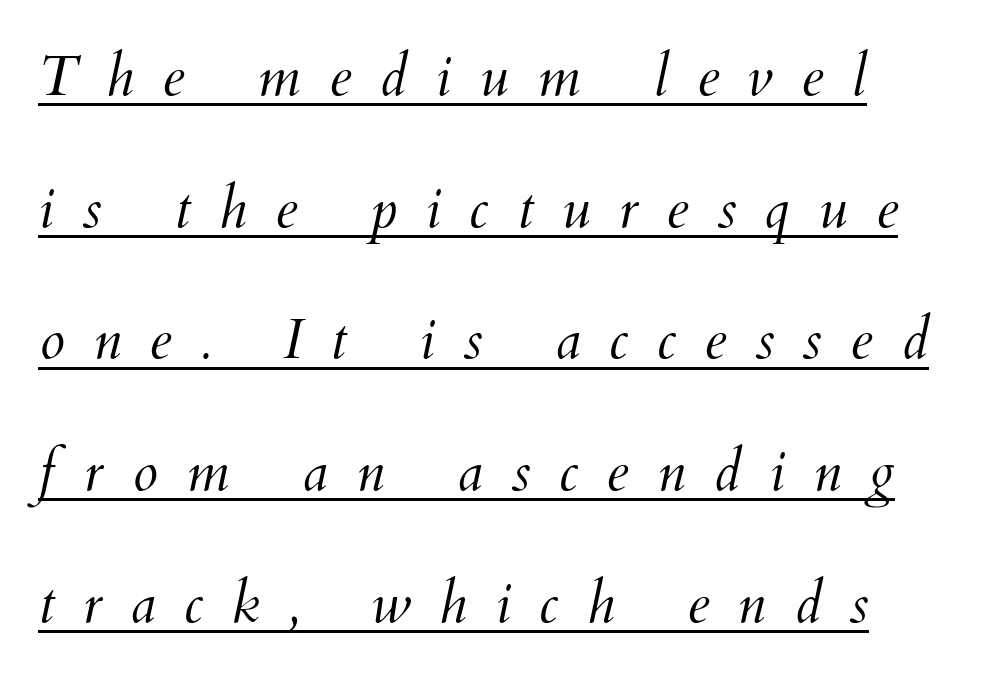
The image shows 57 px light type, italic (leaning right); set loose line spacing (2.31x), unusually wide letter spacing (+0.5 em), underlined; medium stroke contrast and a small x-height.
